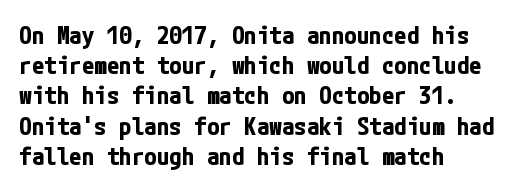
Q: Is the text bold? A: Yes.
Q: Is the text italic (slanted)? A: No, it is upright.
Q: Is the text underlined? A: No.
Q: How is the paragraph aligned? A: Left-aligned.
Q: Is the spacing between letters normal or unusually wide? A: Normal.
